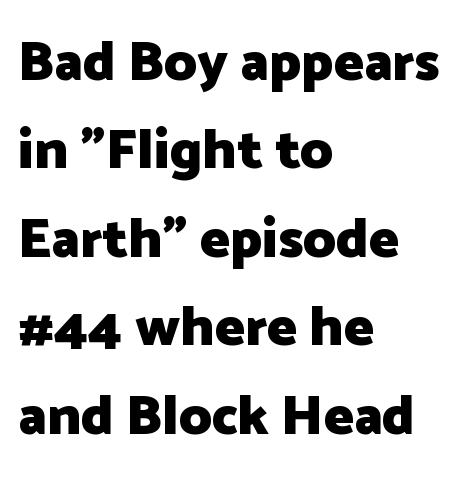
{"serif": "no", "italic": "no", "bold": "yes", "weight": "heavy", "width": "normal", "stroke_contrast": "low", "x_height": "medium", "monospaced": "no", "underline": "no", "align": "left", "line_spacing": "normal", "line_spacing_ratio": 1.58, "letter_spacing": "normal", "letter_spacing_em": 0.0, "glyph_px": 56}
